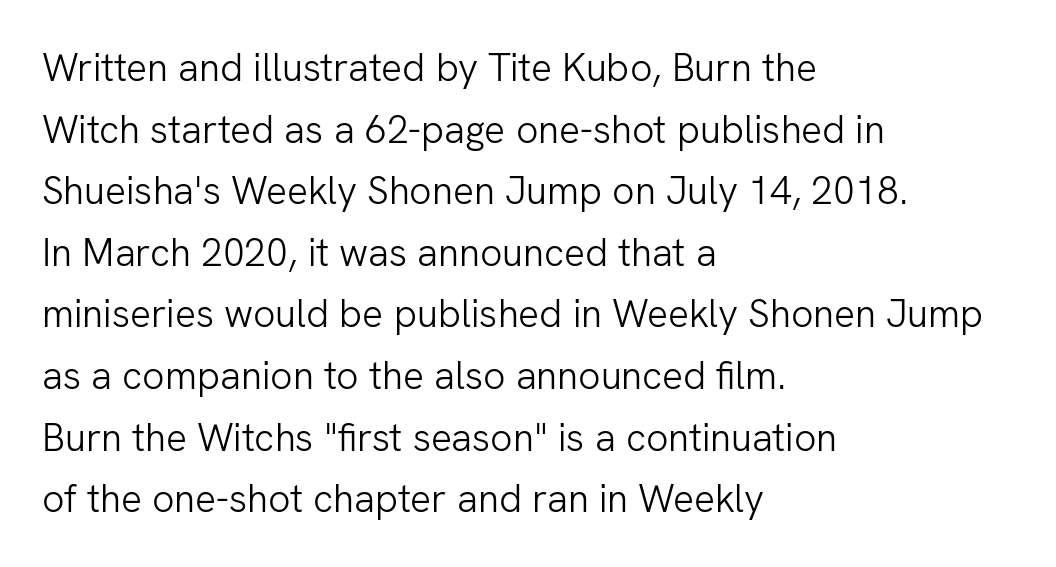
{"serif": "no", "italic": "no", "bold": "no", "weight": "light", "width": "normal", "stroke_contrast": "low", "x_height": "medium", "monospaced": "no", "underline": "no", "align": "left", "line_spacing": "normal", "line_spacing_ratio": 1.58, "letter_spacing": "normal", "letter_spacing_em": 0.0, "glyph_px": 39}
